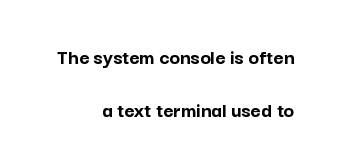
The image shows 22 px bold type, upright; set right-aligned, loose line spacing (2.39x), normal letter spacing, not underlined.
